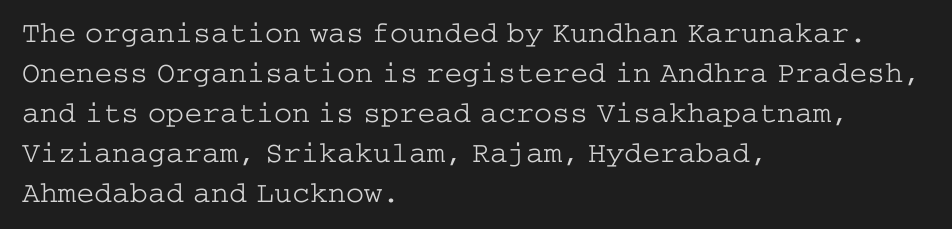
Does the leading feel generous? No, just average. Notice how the passage keeps a crisp vertical edge on the left only. Posture: upright roman. This rendering features lettering with no underline. Look at the tracking — it's just the regular setting, nothing added. The typeface chosen for these lines features serifs.
